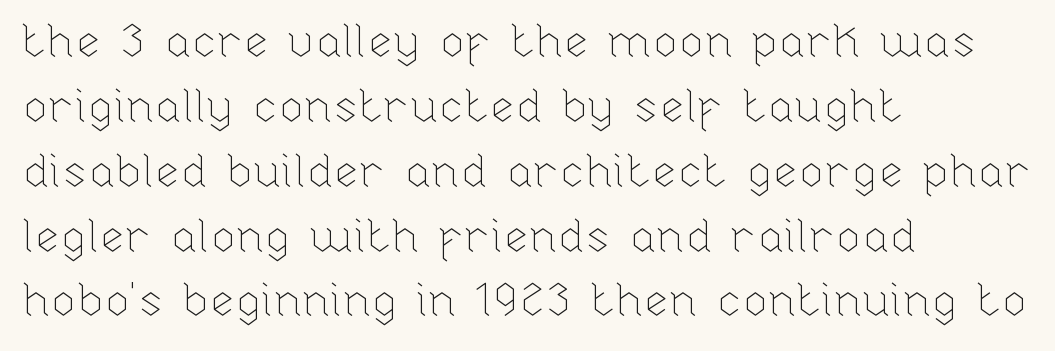
{"italic": "no", "bold": "no", "weight": "thin", "width": "normal", "stroke_contrast": "low", "x_height": "medium", "monospaced": "no", "underline": "no", "align": "left", "line_spacing": "normal", "line_spacing_ratio": 1.41, "letter_spacing": "normal", "letter_spacing_em": 0.0, "glyph_px": 46}
